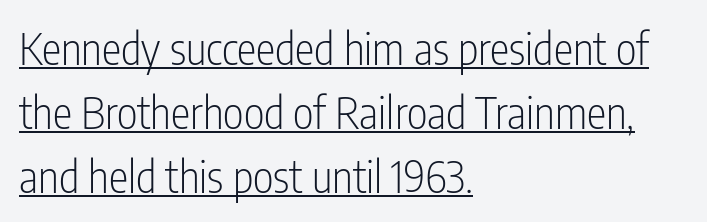
{"serif": "no", "italic": "no", "bold": "no", "weight": "light", "width": "condensed", "stroke_contrast": "low", "x_height": "medium", "monospaced": "no", "underline": "yes", "align": "left", "line_spacing": "normal", "line_spacing_ratio": 1.45, "letter_spacing": "normal", "letter_spacing_em": 0.0, "glyph_px": 44}
